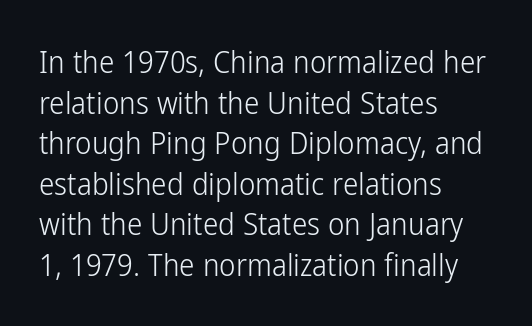
Ordinary non-slanted type is in use. The text block is weighted toward the left margin, trailing off unevenly rightward. This rendering features lettering with no underline. The typesetting does not lean heavy: it is not bold. Leading matches the norm, producing a regular column.
